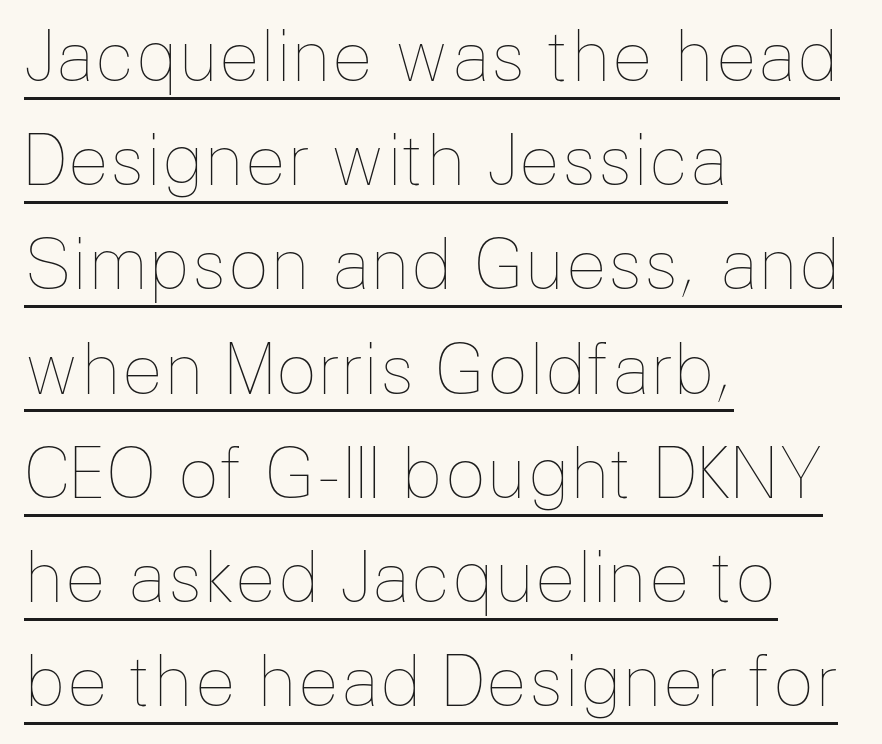
The image shows 69 px thin type, upright; set left-aligned, normal line spacing (1.51x), normal letter spacing, underlined; low stroke contrast and a medium x-height.
